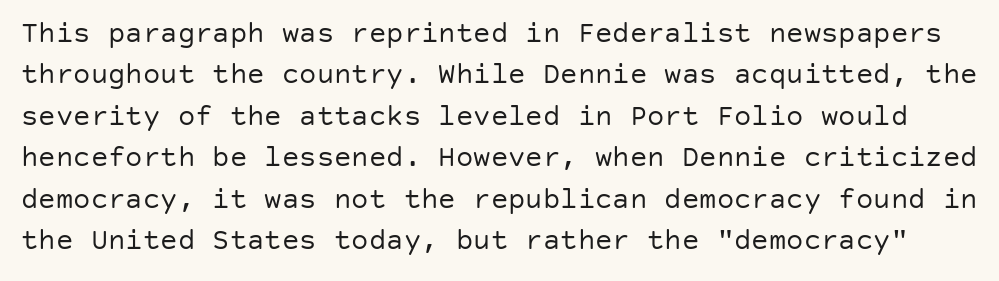
The image shows 29 px regular-weight sans-serif type, upright; set normal line spacing (1.43x), normal letter spacing, not underlined; low stroke contrast and a large x-height.
